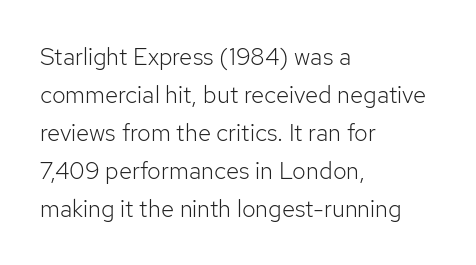
{"italic": "no", "bold": "no", "underline": "no", "align": "left", "line_spacing": "normal", "line_spacing_ratio": 1.58, "letter_spacing": "normal", "letter_spacing_em": 0.0, "glyph_px": 24}
